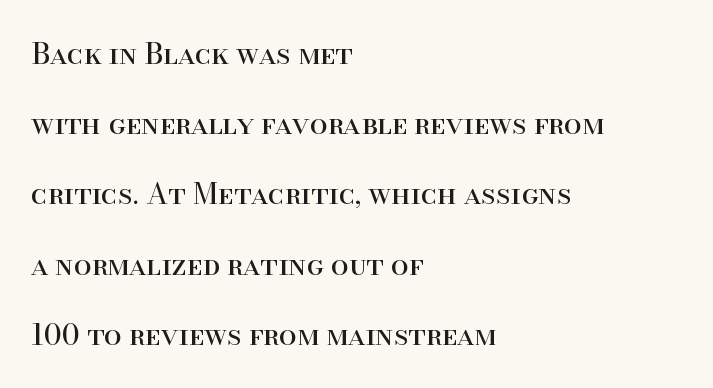
Q: Is the text bold? A: No.
Q: Is the text italic (slanted)? A: No, it is upright.
Q: Is the typeface a serif or a sans-serif typeface? A: Serif.
Q: Is the text underlined? A: No.
Q: How is the paragraph aligned? A: Left-aligned.
Q: Is the spacing between letters normal or unusually wide? A: Normal.
Q: Is the spacing between lines tight, normal or loose? A: Loose.
Q: Width (condensed, normal, or wide)? A: Normal.
Q: Stroke contrast? A: High.
Q: x-height? A: Small.
Q: Monospaced? A: No.
